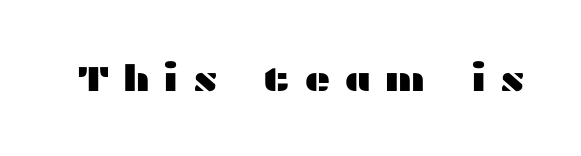
The image shows 36 px wide sans-serif type, upright; set unusually wide letter spacing (+0.37 em), not underlined; medium stroke contrast and a medium x-height.
